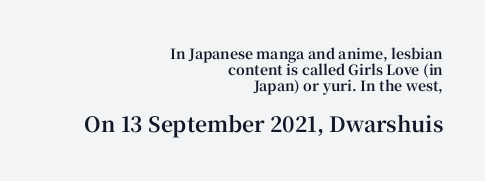
The image shows 21 px bold type, upright; set right-aligned, tight line spacing (1.14x), normal letter spacing, not underlined; the second (bottom) block is 1.5x larger.
